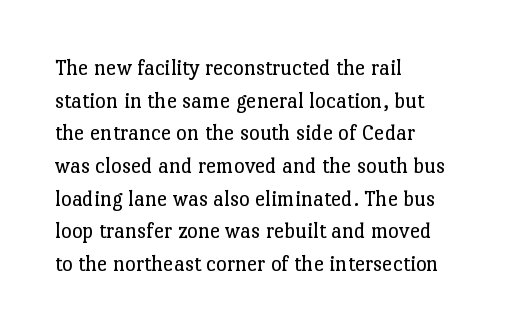
Characters follow at the spacing the type designer built in. The letterforms sit at book weight or below. Rendered with straight, roman letterforms. The rows are spaced the way most documents space them. The strip under each line holds only bare page.
